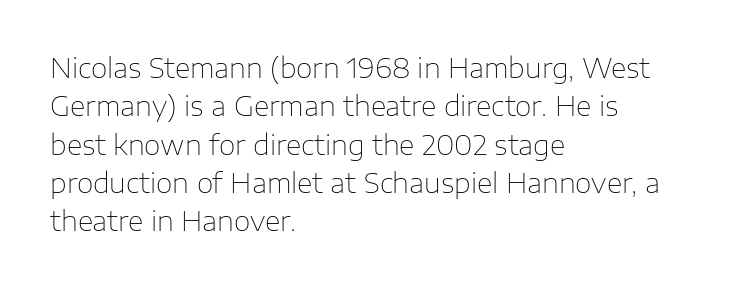
{"italic": "no", "bold": "no", "underline": "no", "align": "left", "line_spacing": "normal", "line_spacing_ratio": 1.42, "letter_spacing": "normal", "letter_spacing_em": 0.0, "glyph_px": 27}
